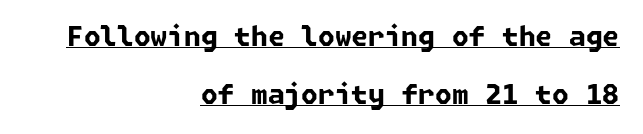
The image shows 27 px bold type; set right-aligned, loose line spacing (2.13x), normal letter spacing, underlined.
